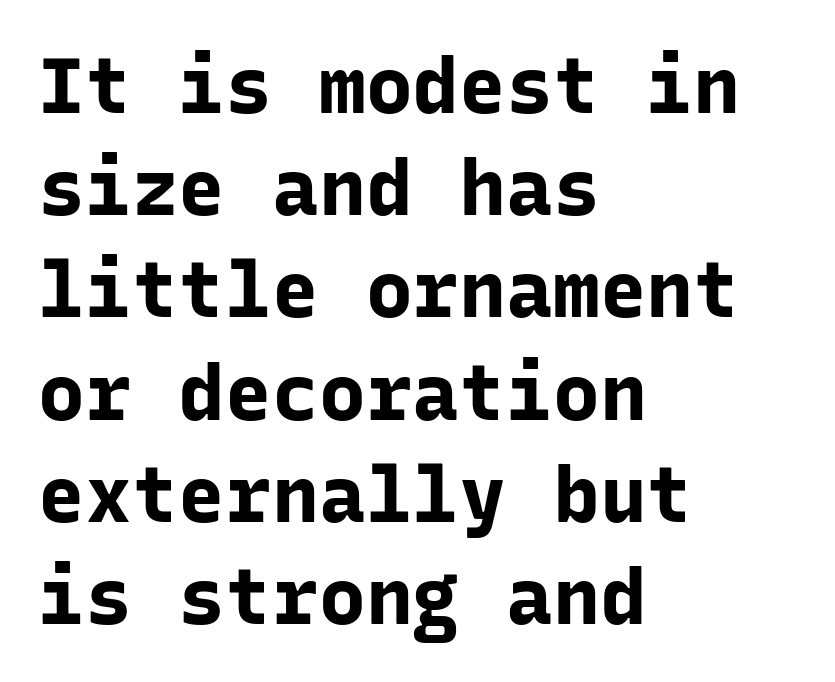
Italic? Not at all — the glyphs are vertical. The rendering uses a bold face; every stroke is thick and dark. This is sans-serif lettering, the kind often seen on screens and signage. Clear beneath every line of the passage. Does the leading feel generous? No, just average.
